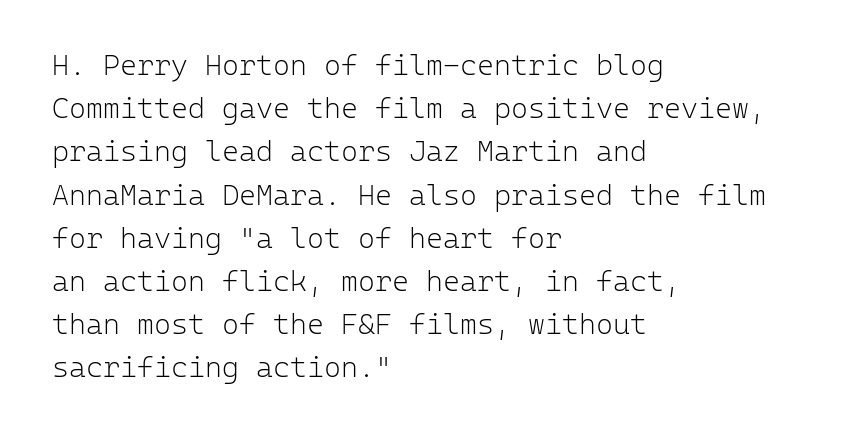
{"serif": "no", "italic": "no", "bold": "no", "weight": "light", "width": "normal", "stroke_contrast": "low", "x_height": "medium", "monospaced": "yes", "underline": "no", "align": "left", "line_spacing": "normal", "line_spacing_ratio": 1.49, "letter_spacing": "normal", "letter_spacing_em": 0.0, "glyph_px": 29}
